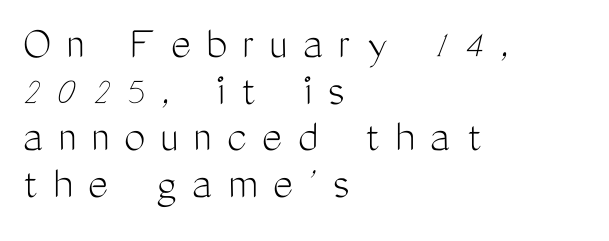
Look at the bottom of the vertical strokes: they stop flat, with no serifs. Check the space under the baseline: it is left empty. No italicization has been applied; the sample stays upright. The font is comparable to plain body text, perhaps lighter. Each line starts at the same left margin while the right side varies.
